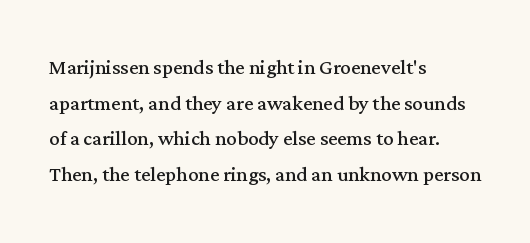
Q: Is the text bold? A: No.
Q: Is the text italic (slanted)? A: No, it is upright.
Q: Is the text underlined? A: No.
Q: How is the paragraph aligned? A: Left-aligned.
Q: Is the spacing between letters normal or unusually wide? A: Normal.
Q: Is the spacing between lines tight, normal or loose? A: Normal.
